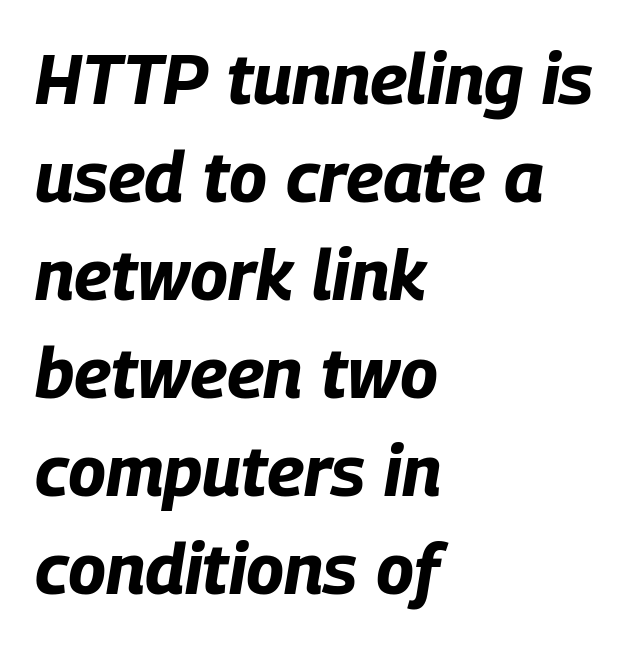
Emphasis by weight is at full strength: bold. The glyphs look as if they've been sheared to an angle. Honestly, the letter spacing is just normal — you wouldn't notice it. This block has exactly the height ordinary leading produces. Leftover space on each line is placed entirely after the last word. The passage shown is typed in a proportional face where columns would drift.
